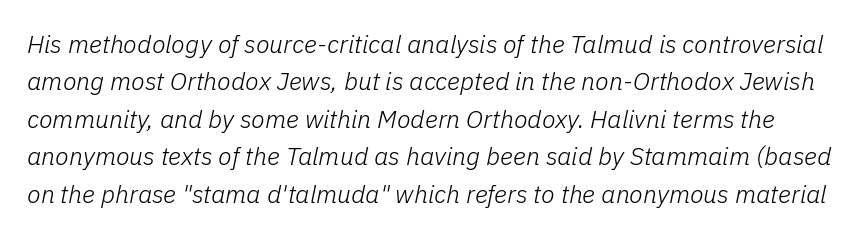
Q: Is the text bold? A: No.
Q: Is the text italic (slanted)? A: Yes, it leans right by about 11 degrees.
Q: Is the text underlined? A: No.
Q: Is the spacing between letters normal or unusually wide? A: Normal.
Q: Is the spacing between lines tight, normal or loose? A: Normal.
